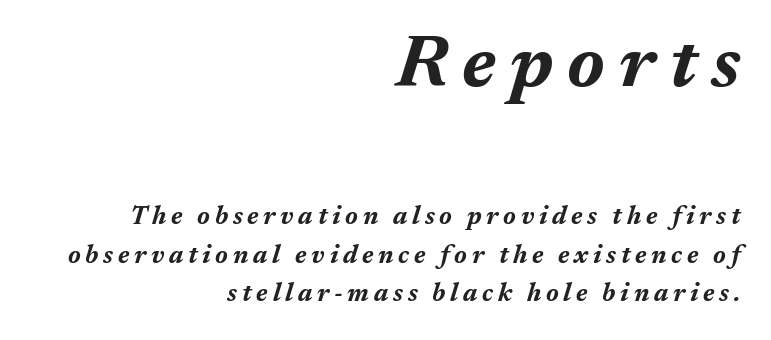
{"italic": "yes", "lean": "right", "slant_degrees": 17, "bold": "yes", "weight": "bold", "width": "normal", "stroke_contrast": "medium", "x_height": "medium", "monospaced": "no", "underline": "no", "align": "right", "line_spacing": "normal", "line_spacing_ratio": 1.55, "larger_block": "first", "size_ratio": 2.96, "glyph_px": 74}
